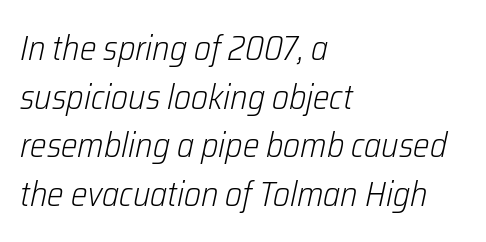
Q: Is the text bold? A: No.
Q: Is the text italic (slanted)? A: Yes, it leans right by about 12 degrees.
Q: Is the text underlined? A: No.
Q: How is the paragraph aligned? A: Left-aligned.
Q: Is the spacing between letters normal or unusually wide? A: Normal.
Q: Is the spacing between lines tight, normal or loose? A: Normal.
Q: Width (condensed, normal, or wide)? A: Condensed.
Q: Stroke contrast? A: Low.
Q: x-height? A: Medium.
Q: Monospaced? A: No.
